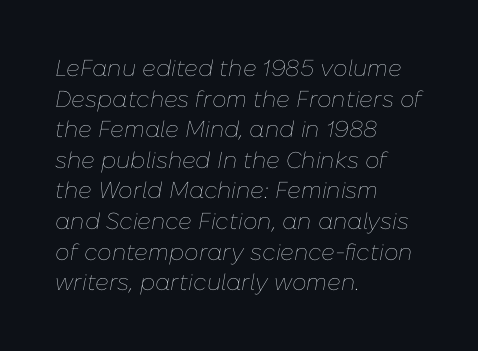
A typesetter would mark this as italic. The space between consecutive lines is moderate. Layout note: lines flush left. Is this a heavy cut? Hardly; it is regular or lighter. Bare-footed words on every line.
